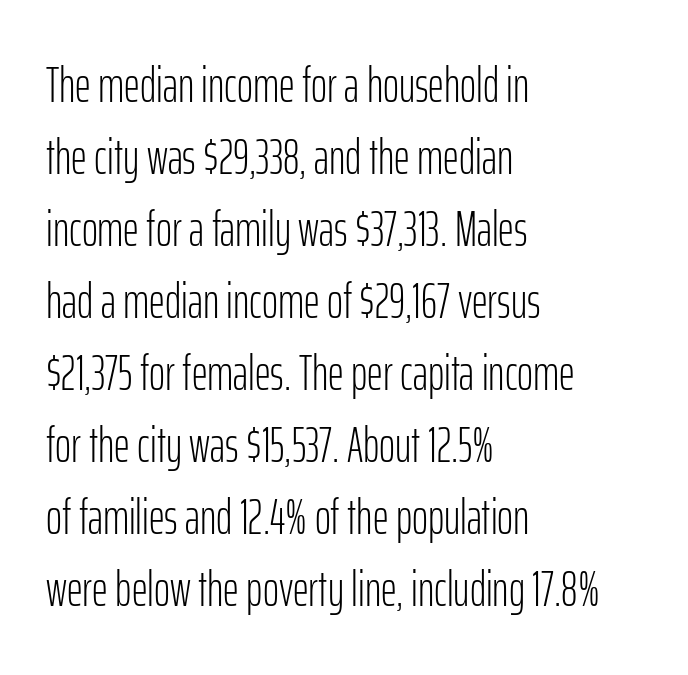
Q: Is the text bold? A: No.
Q: Is the text italic (slanted)? A: No, it is upright.
Q: Is the typeface a serif or a sans-serif typeface? A: Sans-serif.
Q: Is the text underlined? A: No.
Q: How is the paragraph aligned? A: Left-aligned.
Q: Is the spacing between letters normal or unusually wide? A: Normal.
Q: Is the spacing between lines tight, normal or loose? A: Normal.
Q: Width (condensed, normal, or wide)? A: Condensed.
Q: Stroke contrast? A: Low.
Q: x-height? A: Medium.
Q: Monospaced? A: No.
